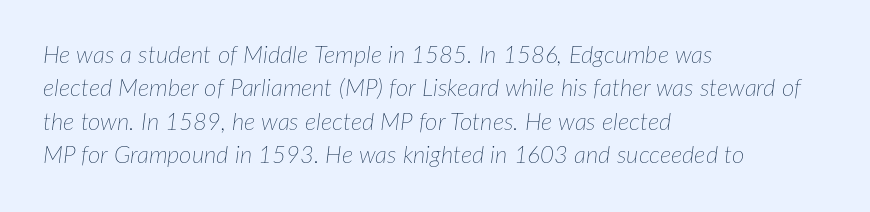
Q: Is the text bold? A: No.
Q: Is the text italic (slanted)? A: Yes, it leans right by about 7 degrees.
Q: Is the text underlined? A: No.
Q: How is the paragraph aligned? A: Left-aligned.
Q: Is the spacing between letters normal or unusually wide? A: Normal.
Q: Is the spacing between lines tight, normal or loose? A: Normal.
